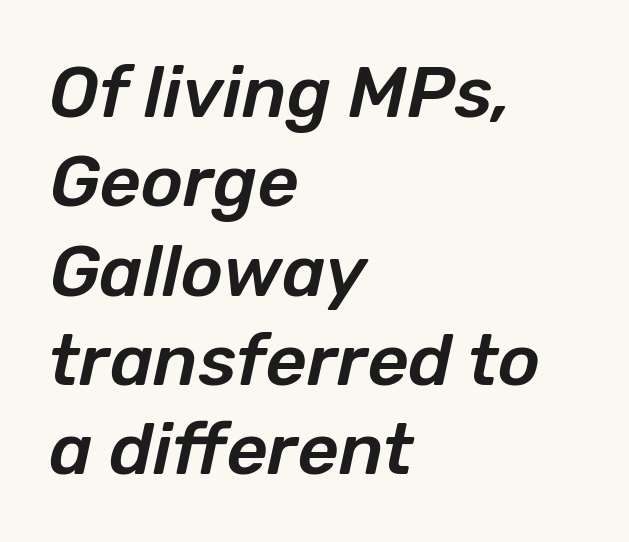
The image shows 72 px text type, italic (leaning right); set left-aligned, line spacing 1.24x, normal letter spacing, not underlined; low stroke contrast and a medium x-height.
